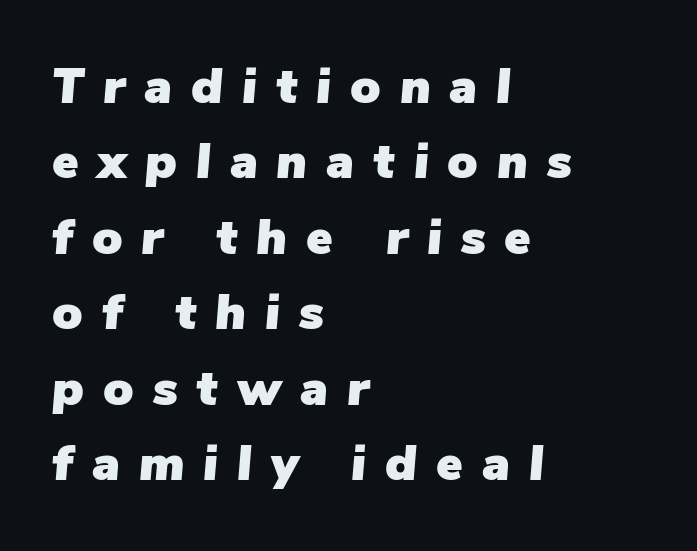
{"italic": "yes", "lean": "right", "slant_degrees": 5, "width": "normal", "stroke_contrast": "low", "x_height": "medium", "monospaced": "no", "underline": "no", "align": "left", "line_spacing": "normal", "line_spacing_ratio": 1.51, "letter_spacing": "wide", "letter_spacing_em": 0.38, "glyph_px": 50}
